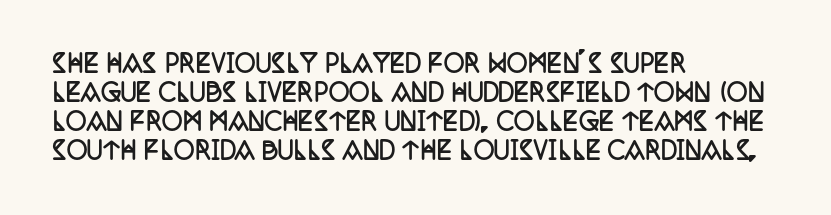
{"italic": "no", "bold": "yes", "underline": "no", "align": "left", "line_spacing": "normal", "line_spacing_ratio": 1.26, "letter_spacing": "normal", "letter_spacing_em": 0.0, "glyph_px": 23}
